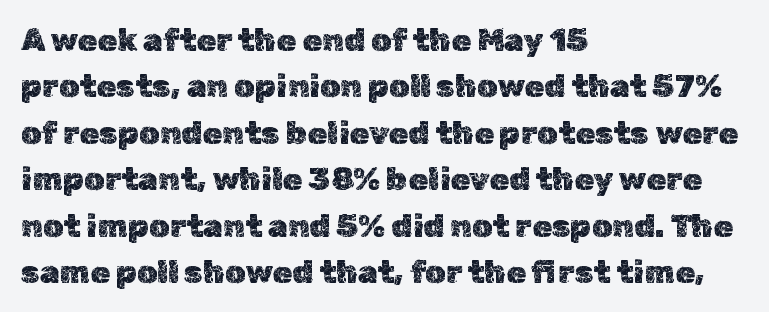
The image shows 32 px text type, upright; set left-aligned, normal line spacing (1.45x), normal letter spacing, not underlined; a medium x-height.
